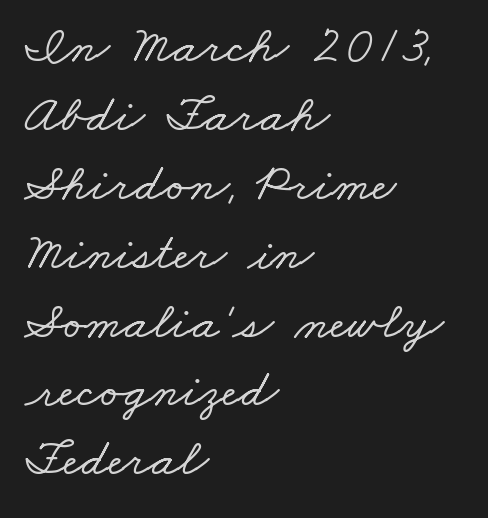
Q: Is the typeface a serif or a sans-serif typeface? A: Serif.
Q: Is the text underlined? A: No.
Q: How is the paragraph aligned? A: Left-aligned.
Q: Is the spacing between letters normal or unusually wide? A: Normal.
Q: Is the spacing between lines tight, normal or loose? A: Normal.
Q: Width (condensed, normal, or wide)? A: Wide.
Q: Stroke contrast? A: Low.
Q: x-height? A: Small.
Q: Monospaced? A: No.
